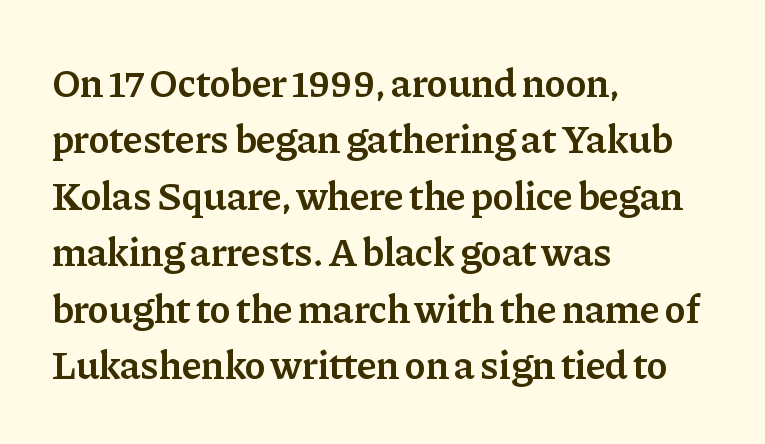
The block of text has a typical density, with ordinary space between rows. The rendering shows small feet on the letterforms — a serif design. Any mark beneath the type? The region is blank. These lines keep a tight, regular rhythm from letter to letter. Notice how the passage keeps a crisp vertical edge on the left only.
